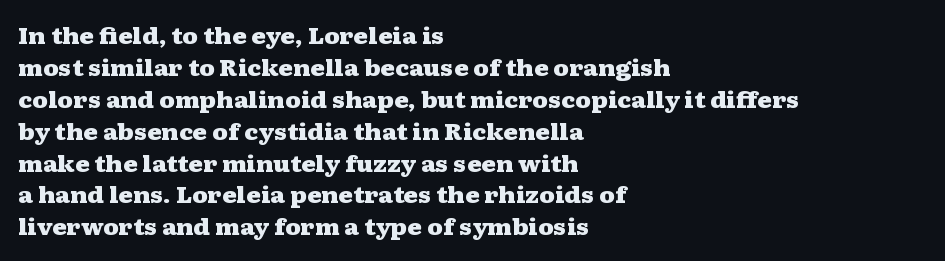
Students, observe: this is what conventionally led text looks like. Ascenders rise straight up at ninety degrees. Pretty heavy lettering here — definitely bold. The words here are not underlined.
